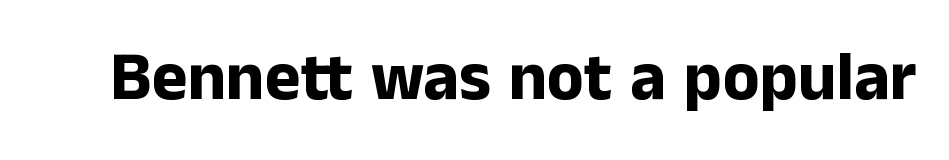
Q: Is the text bold? A: Yes.
Q: Is the text italic (slanted)? A: No, it is upright.
Q: Is the typeface a serif or a sans-serif typeface? A: Sans-serif.
Q: Is the text underlined? A: No.
Q: Is the spacing between letters normal or unusually wide? A: Normal.
Q: Width (condensed, normal, or wide)? A: Normal.
Q: Stroke contrast? A: Low.
Q: x-height? A: Medium.
Q: Monospaced? A: No.
